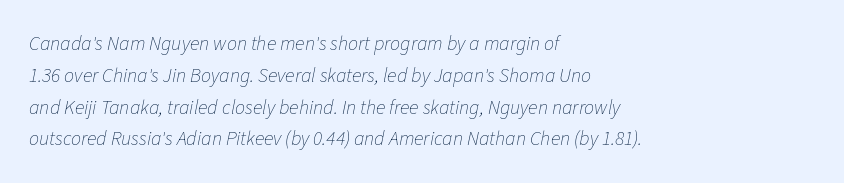
The type is set solid horizontally, with unmodified tracking. Ink coverage per letter is moderate at most. The designer left line spacing at the default. Decoration check: the copy has no underline. When letters slant like this, we call the style italic. Line starts are locked; line ends wander.
